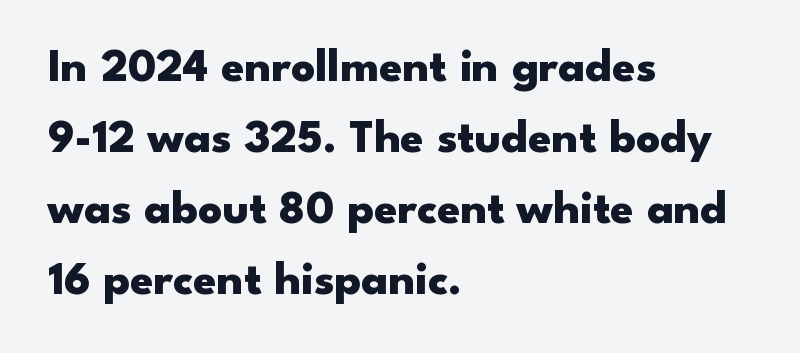
Q: Is the text bold? A: Yes.
Q: Is the text italic (slanted)? A: No, it is upright.
Q: Is the typeface a serif or a sans-serif typeface? A: Sans-serif.
Q: Is the text underlined? A: No.
Q: How is the paragraph aligned? A: Left-aligned.
Q: Is the spacing between letters normal or unusually wide? A: Normal.
Q: Is the spacing between lines tight, normal or loose? A: Normal.
Q: Width (condensed, normal, or wide)? A: Wide.
Q: Stroke contrast? A: Low.
Q: x-height? A: Small.
Q: Monospaced? A: No.
